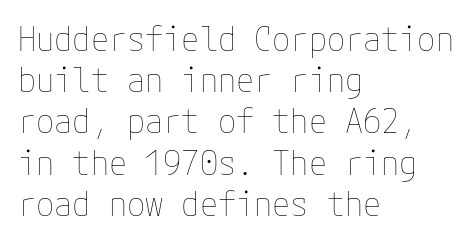
Q: Is the text bold? A: No.
Q: Is the text italic (slanted)? A: No, it is upright.
Q: Is the text underlined? A: No.
Q: How is the paragraph aligned? A: Left-aligned.
Q: Is the spacing between letters normal or unusually wide? A: Normal.
Q: Is the spacing between lines tight, normal or loose? A: Normal.
Q: Width (condensed, normal, or wide)? A: Normal.
Q: Stroke contrast? A: Low.
Q: x-height? A: Medium.
